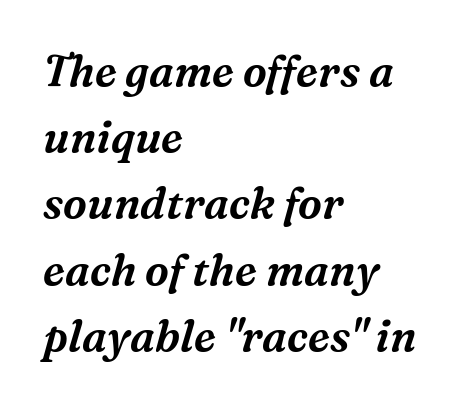
Notice how the passage keeps a crisp vertical edge on the left only. Every character sits at an angle, as italics do. The line-height multiplier appears to be the usual default. This rendering employs a face with finishing strokes, i.e., a serif. The letters advance in unequal steps, a hallmark of proportional type.
